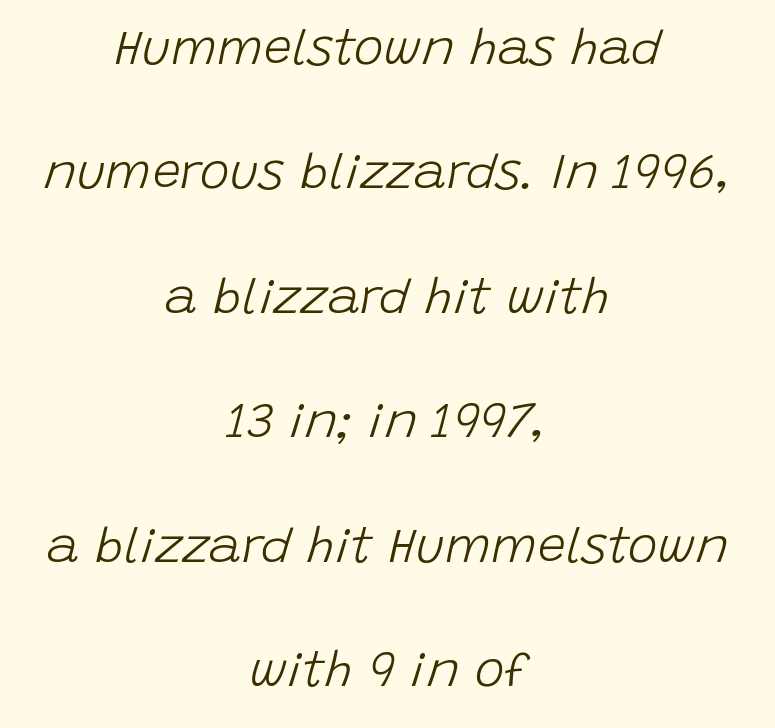
Q: Is the text bold? A: No.
Q: Is the text italic (slanted)? A: Yes, it leans right by about 15 degrees.
Q: Is the text underlined? A: No.
Q: How is the paragraph aligned? A: Centered.
Q: Is the spacing between letters normal or unusually wide? A: Normal.
Q: Is the spacing between lines tight, normal or loose? A: Loose.
Q: Width (condensed, normal, or wide)? A: Normal.
Q: Stroke contrast? A: Low.
Q: x-height? A: Large.
Q: Monospaced? A: No.
